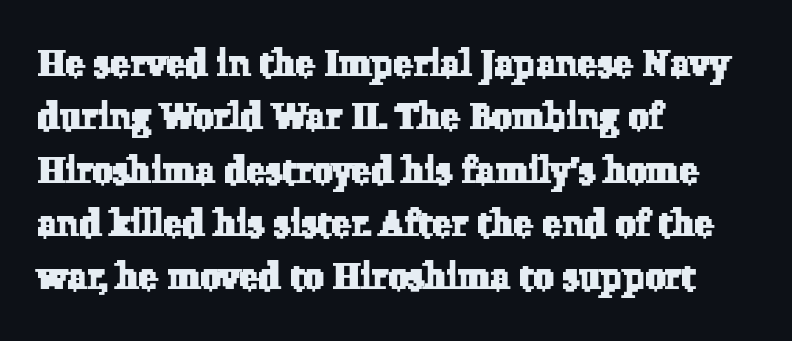
The image shows 36 px serif type; set left-aligned, normal line spacing (1.48x), normal letter spacing, not underlined; low stroke contrast and a medium x-height.
